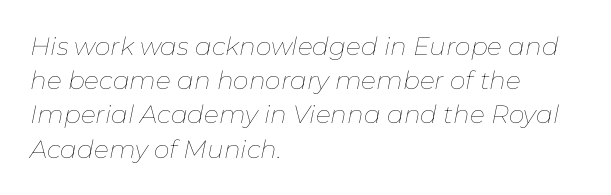
The image shows 25 px text type, italic (leaning right); set left-aligned, normal line spacing (1.37x), normal letter spacing, not underlined.
